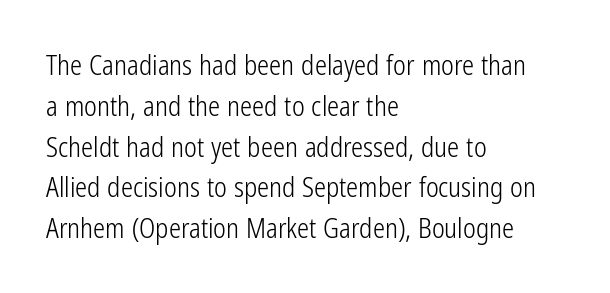
Q: Is the text bold? A: No.
Q: Is the text italic (slanted)? A: No, it is upright.
Q: Is the text underlined? A: No.
Q: How is the paragraph aligned? A: Left-aligned.
Q: Is the spacing between letters normal or unusually wide? A: Normal.
Q: Is the spacing between lines tight, normal or loose? A: Normal.
